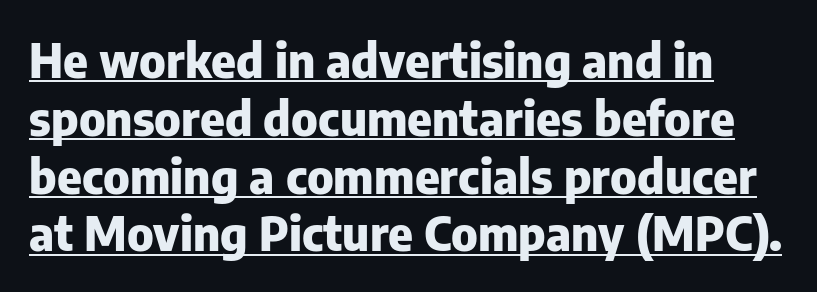
{"serif": "no", "italic": "no", "bold": "yes", "weight": "heavy", "width": "normal", "stroke_contrast": "low", "x_height": "medium", "monospaced": "no", "underline": "yes", "line_spacing_ratio": 1.23, "letter_spacing": "normal", "letter_spacing_em": 0.0, "glyph_px": 47}
